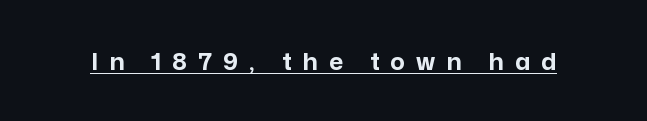
Q: Is the text bold? A: Yes.
Q: Is the text italic (slanted)? A: No, it is upright.
Q: Is the text underlined? A: Yes.
Q: Is the spacing between letters normal or unusually wide? A: Unusually wide.
